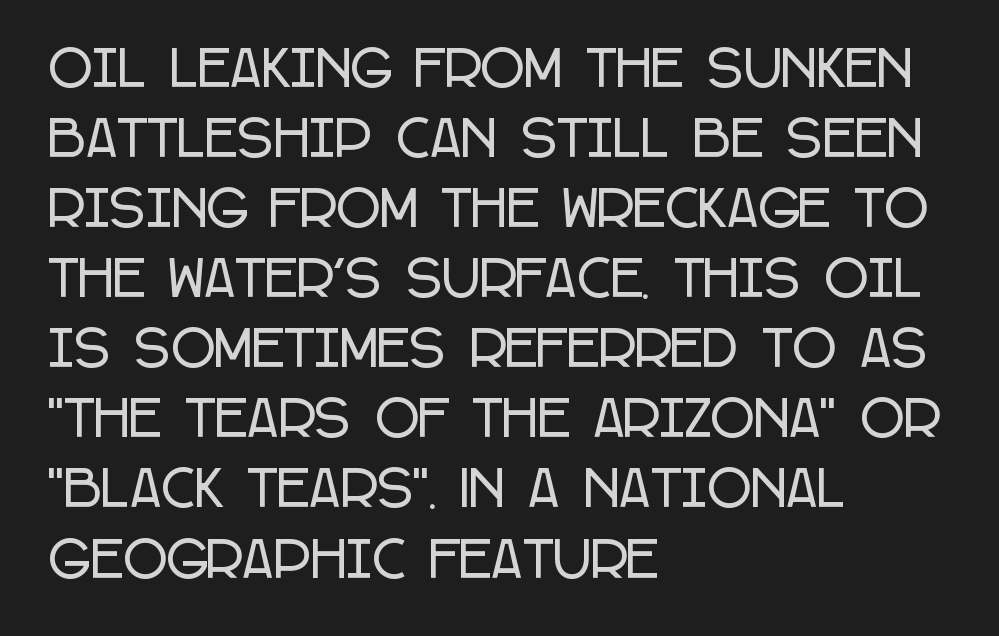
The image shows 48 px condensed sans-serif type, upright; set left-aligned, normal line spacing (1.46x), normal letter spacing, not underlined; low stroke contrast and a large x-height.
